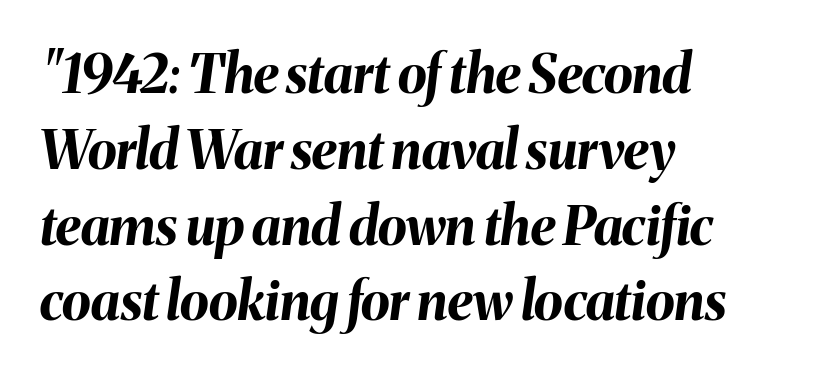
The image shows 53 px bold type, italic (leaning right); set left-aligned, normal line spacing (1.43x), normal letter spacing, not underlined; medium stroke contrast and a medium x-height.
